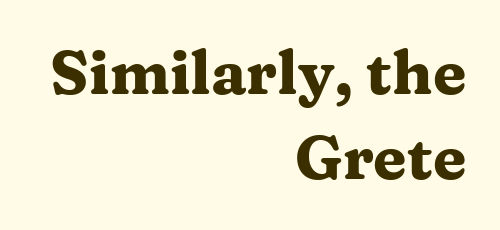
{"serif": "yes", "italic": "no", "bold": "yes", "weight": "heavy", "width": "wide", "stroke_contrast": "medium", "x_height": "medium", "monospaced": "no", "underline": "no", "align": "right", "line_spacing": "normal", "line_spacing_ratio": 1.4, "letter_spacing": "normal", "letter_spacing_em": 0.0, "glyph_px": 61}
